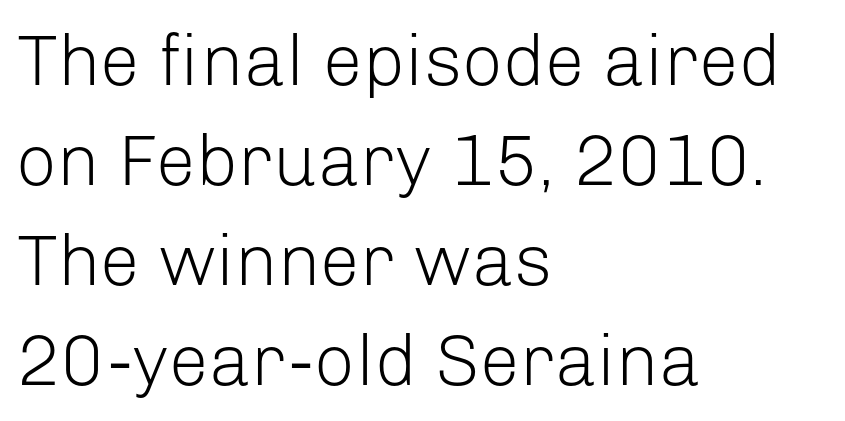
{"serif": "no", "italic": "no", "bold": "no", "weight": "light", "width": "normal", "stroke_contrast": "low", "x_height": "medium", "monospaced": "no", "underline": "no", "align": "left", "line_spacing": "normal", "line_spacing_ratio": 1.39, "letter_spacing": "normal", "letter_spacing_em": 0.0, "glyph_px": 72}
